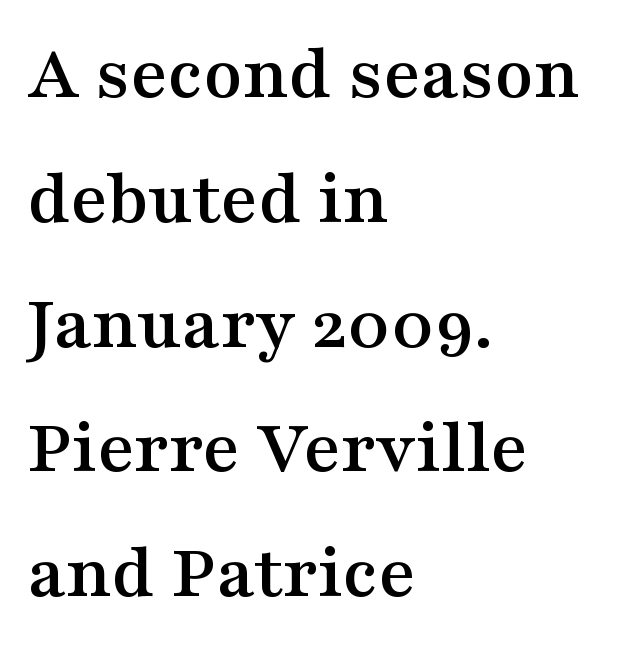
The image shows 79 px wide serif type, upright; set left-aligned, normal line spacing (1.58x), normal letter spacing, not underlined; medium stroke contrast and a medium x-height.
